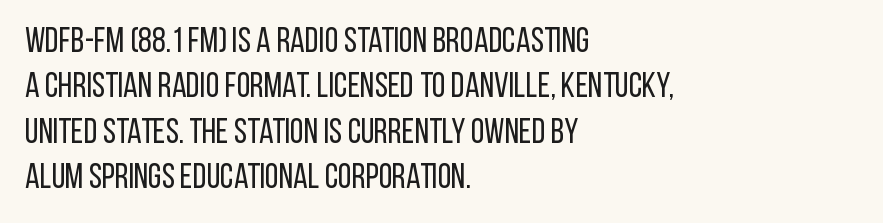
{"serif": "no", "italic": "no", "bold": "no", "weight": "regular", "width": "condensed", "stroke_contrast": "low", "x_height": "large", "monospaced": "no", "underline": "no", "align": "left", "line_spacing": "normal", "line_spacing_ratio": 1.3, "letter_spacing": "normal", "letter_spacing_em": 0.0, "glyph_px": 35}
